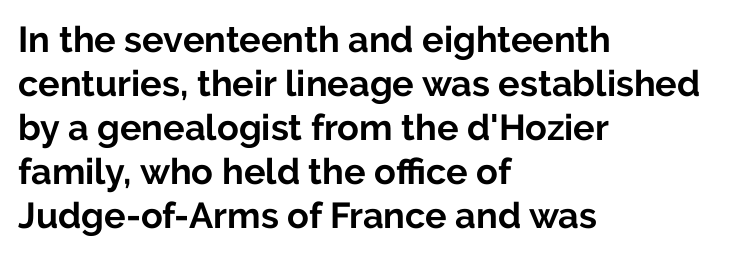
The image shows 36 px bold sans-serif type, upright; set left-aligned, line spacing 1.22x, normal letter spacing, not underlined; low stroke contrast and a medium x-height.
